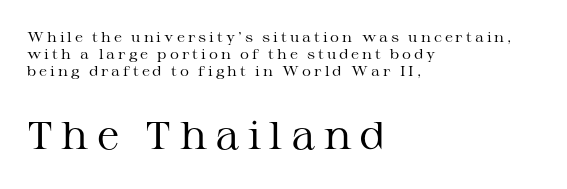
Caption: upper text group reduced, lower text group enlarged. Each row of text sits above clean, open space. The horizontal fit of the characters is loose and conspicuously gappy. To sum up the face: it has serifs.
